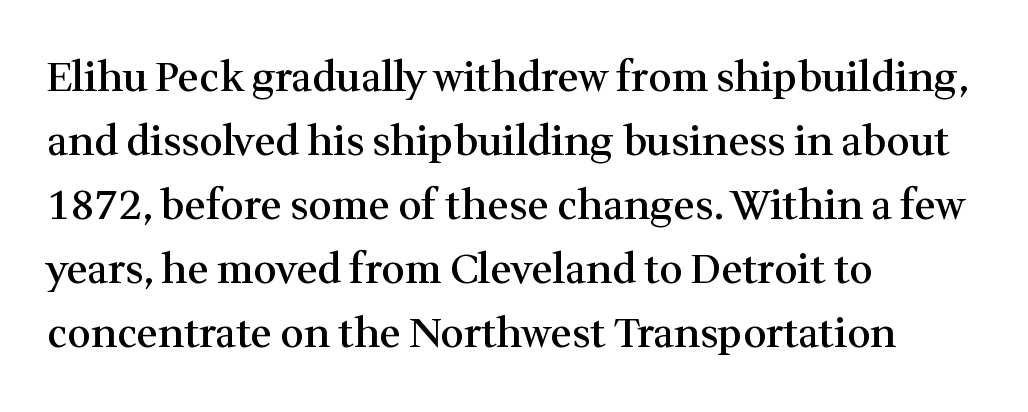
Q: Is the text bold? A: Semi-bold.
Q: Is the text italic (slanted)? A: No, it is upright.
Q: Is the typeface a serif or a sans-serif typeface? A: Serif.
Q: Is the text underlined? A: No.
Q: How is the paragraph aligned? A: Left-aligned.
Q: Is the spacing between letters normal or unusually wide? A: Normal.
Q: Is the spacing between lines tight, normal or loose? A: Normal.
Q: Width (condensed, normal, or wide)? A: Normal.
Q: Stroke contrast? A: Medium.
Q: x-height? A: Medium.
Q: Monospaced? A: No.
